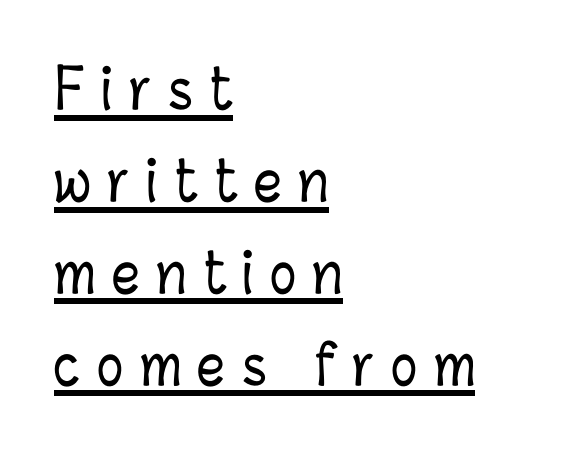
The image shows 55 px condensed type, upright; set left-aligned, normal line spacing (1.67x), unusually wide letter spacing (+0.3 em), underlined; low stroke contrast and a medium x-height.
